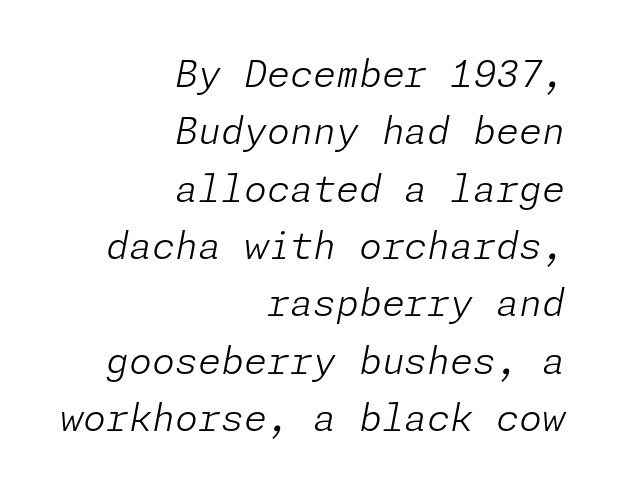
Q: Is the text bold? A: No.
Q: Is the text italic (slanted)? A: Yes, it leans right by about 11 degrees.
Q: Is the text underlined? A: No.
Q: How is the paragraph aligned? A: Right-aligned.
Q: Is the spacing between letters normal or unusually wide? A: Normal.
Q: Is the spacing between lines tight, normal or loose? A: Normal.
Q: Width (condensed, normal, or wide)? A: Normal.
Q: Stroke contrast? A: Low.
Q: x-height? A: Medium.
